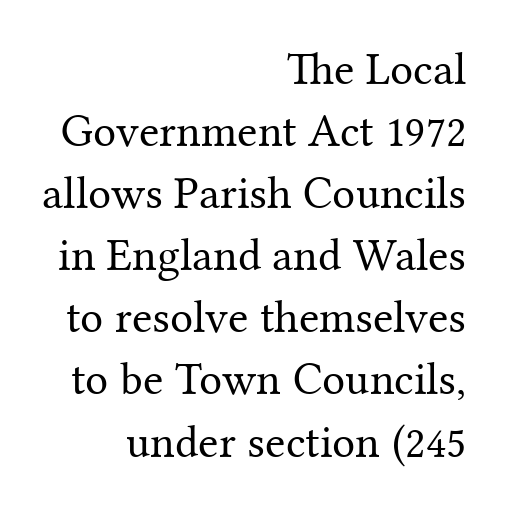
{"serif": "yes", "italic": "no", "bold": "no", "weight": "regular", "width": "normal", "stroke_contrast": "medium", "x_height": "medium", "monospaced": "no", "underline": "no", "align": "right", "line_spacing": "normal", "line_spacing_ratio": 1.35, "letter_spacing": "normal", "letter_spacing_em": 0.0, "glyph_px": 46}
